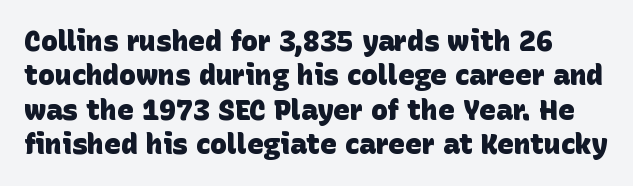
{"serif": "no", "bold": "yes", "weight": "heavy", "width": "normal", "stroke_contrast": "low", "x_height": "large", "monospaced": "no", "underline": "no", "line_spacing_ratio": 1.23, "letter_spacing": "normal", "letter_spacing_em": 0.0, "glyph_px": 28}
